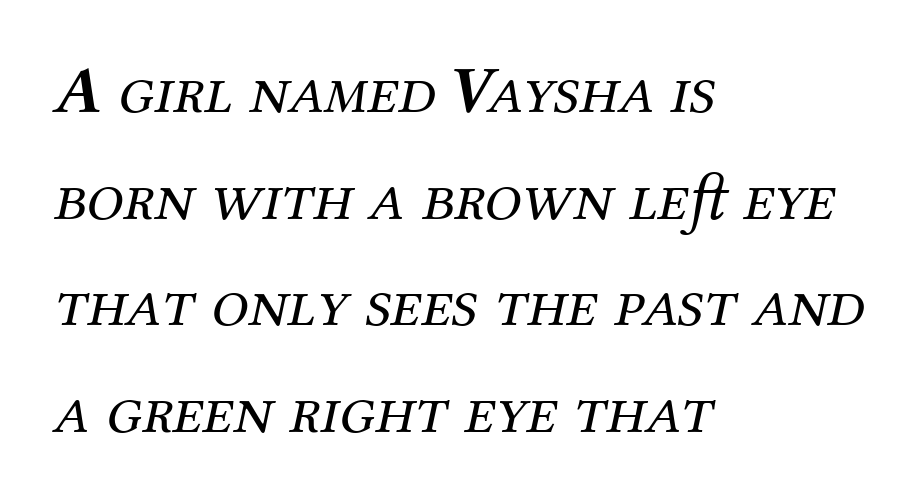
{"serif": "yes", "italic": "yes", "lean": "right", "slant_degrees": 12, "bold": "no", "weight": "regular", "width": "normal", "stroke_contrast": "medium", "x_height": "medium", "monospaced": "no", "underline": "no", "align": "left", "line_spacing": "normal", "line_spacing_ratio": 1.59, "letter_spacing": "normal", "letter_spacing_em": 0.0, "glyph_px": 67}
